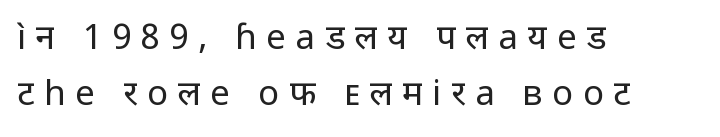
{"serif": "no", "italic": "no", "bold": "no", "weight": "regular", "width": "normal", "stroke_contrast": "low", "x_height": "medium", "monospaced": "no", "underline": "no", "align": "left", "line_spacing": "normal", "line_spacing_ratio": 1.6, "letter_spacing": "wide", "letter_spacing_em": 0.27, "glyph_px": 35}
